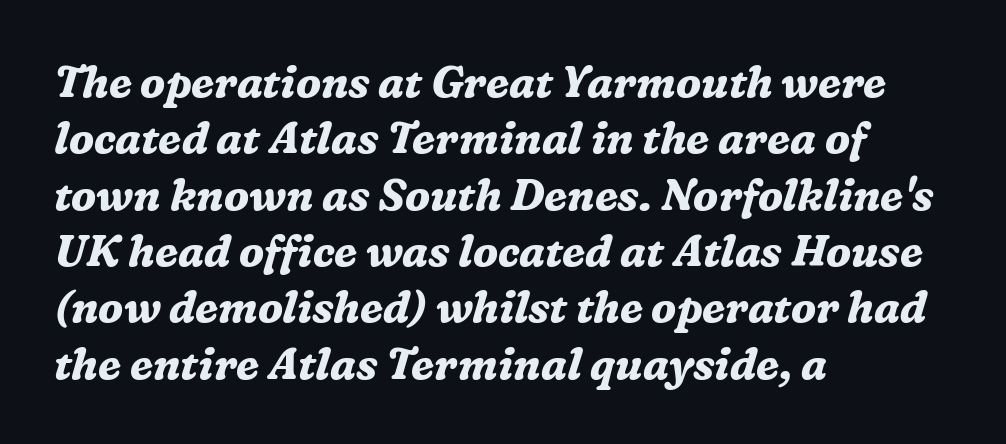
Q: Is the text bold? A: Yes.
Q: Is the text italic (slanted)? A: Yes, it leans right by about 16 degrees.
Q: Is the typeface a serif or a sans-serif typeface? A: Serif.
Q: Is the text underlined? A: No.
Q: How is the paragraph aligned? A: Left-aligned.
Q: Is the spacing between letters normal or unusually wide? A: Normal.
Q: Is the spacing between lines tight, normal or loose? A: Normal.
Q: Width (condensed, normal, or wide)? A: Normal.
Q: Stroke contrast? A: Medium.
Q: x-height? A: Medium.
Q: Monospaced? A: No.
